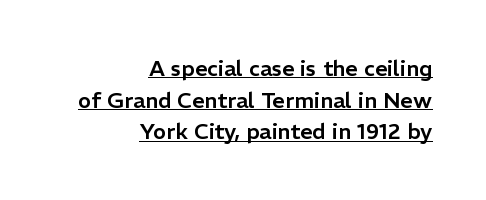
{"italic": "no", "underline": "yes", "align": "right", "line_spacing": "normal", "line_spacing_ratio": 1.44, "letter_spacing": "normal", "letter_spacing_em": 0.0, "glyph_px": 22}
